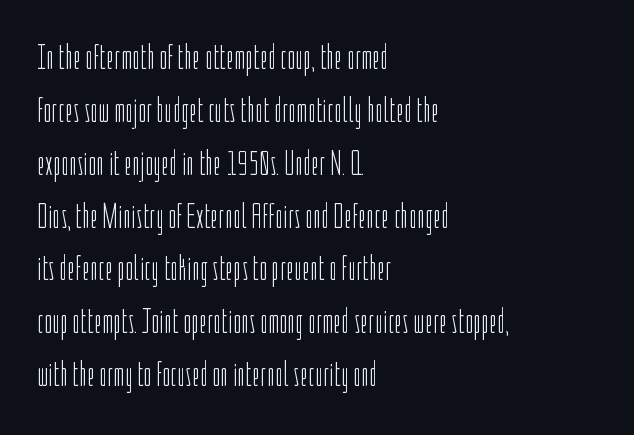
Q: Is the text bold? A: No.
Q: Is the text italic (slanted)? A: No, it is upright.
Q: Is the typeface a serif or a sans-serif typeface? A: Sans-serif.
Q: Is the text underlined? A: No.
Q: How is the paragraph aligned? A: Left-aligned.
Q: Is the spacing between letters normal or unusually wide? A: Normal.
Q: Is the spacing between lines tight, normal or loose? A: Normal.
Q: Width (condensed, normal, or wide)? A: Condensed.
Q: Stroke contrast? A: Low.
Q: x-height? A: Medium.
Q: Monospaced? A: No.
